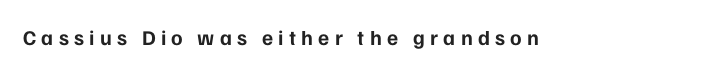
Honestly, there is no underline to notice here at all. Italic: no, the glyphs are upright roman. This rendering widens character spacing well past its baseline value. You'd pick this weight for a headline — it's a proper bold.
